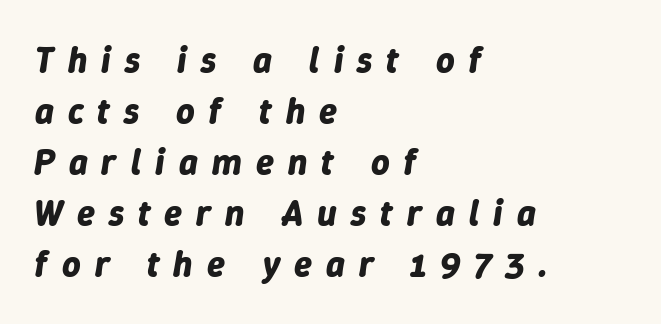
{"italic": "yes", "lean": "right", "slant_degrees": 9, "bold": "yes", "weight": "bold", "width": "normal", "stroke_contrast": "low", "x_height": "medium", "monospaced": "no", "underline": "no", "align": "left", "line_spacing": "normal", "line_spacing_ratio": 1.42, "letter_spacing": "wide", "letter_spacing_em": 0.39, "glyph_px": 36}
